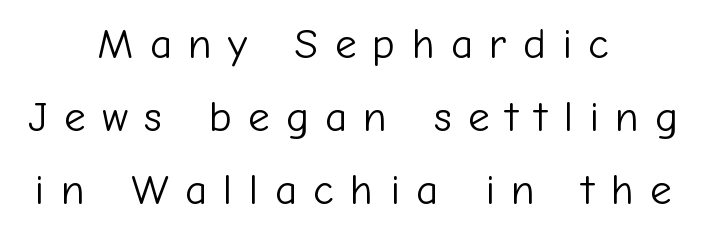
Does the leading feel generous? No, just average. The lettering holds an erect, upright posture throughout. Layout note: lines centered. Each letter's strokes conclude bluntly, with no projecting serifs. This reads as an unemphasized weight, regular at the heaviest. Note the varied advance widths — an 'i' is clearly narrower than an 'm'.
